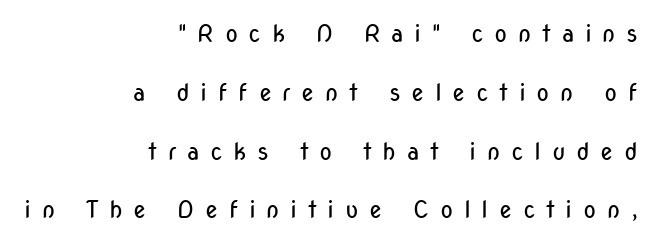
{"italic": "no", "bold": "no", "underline": "no", "align": "right", "line_spacing": "loose", "line_spacing_ratio": 2.45, "letter_spacing": "wide", "letter_spacing_em": 0.44, "glyph_px": 24}
